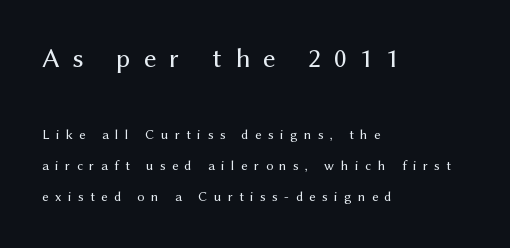
The face used here is proportionally spaced, like ordinary book or web type. The passage shown is not bold in any degree. This rendering features lettering with no underline. Horizontal bands of white between lines are thick stripes. Notice how the passage keeps a crisp vertical edge on the left only.
